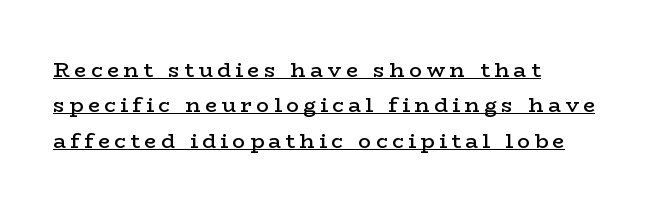
The image shows 21 px text type, upright; set left-aligned, normal line spacing (1.68x), unusually wide letter spacing (+0.22 em), underlined.
